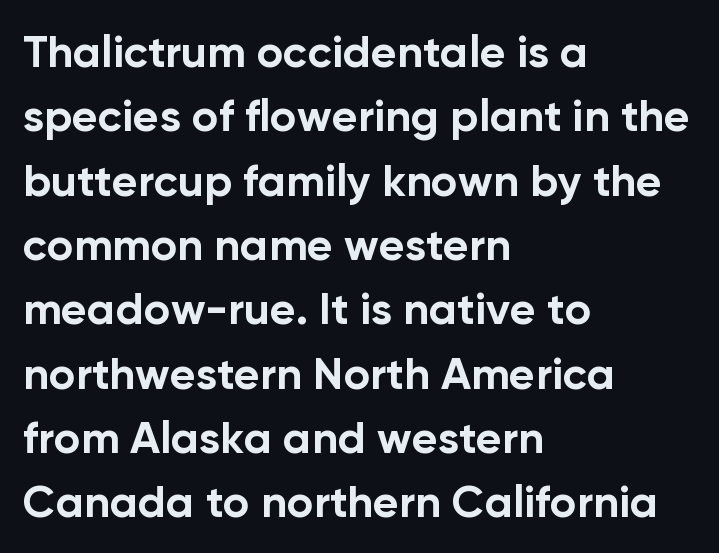
The image shows 45 px bold sans-serif type, upright; set left-aligned, normal line spacing (1.43x), normal letter spacing, not underlined; low stroke contrast and a medium x-height.
